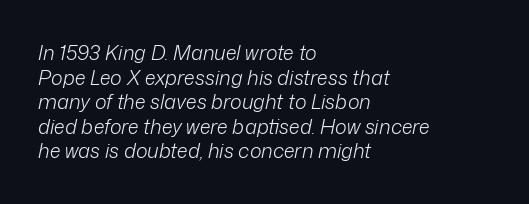
{"italic": "yes", "lean": "right", "slant_degrees": 12, "bold": "no", "underline": "no", "align": "left", "line_spacing_ratio": 1.23, "letter_spacing": "normal", "letter_spacing_em": 0.0, "glyph_px": 20}
